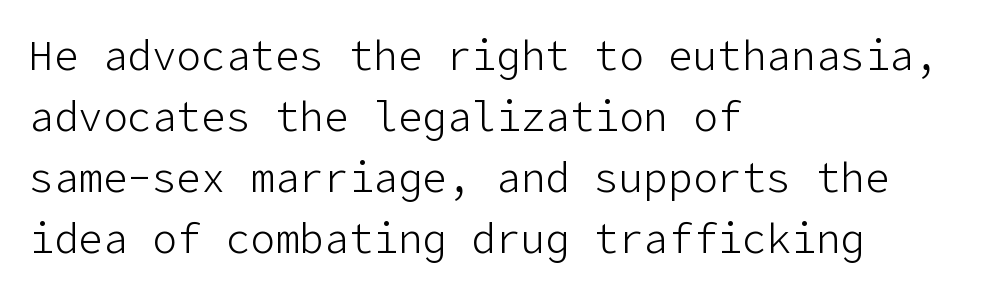
The image shows 41 px light sans-serif type, upright; set left-aligned, normal line spacing (1.49x), normal letter spacing, not underlined; low stroke contrast and a medium x-height.
